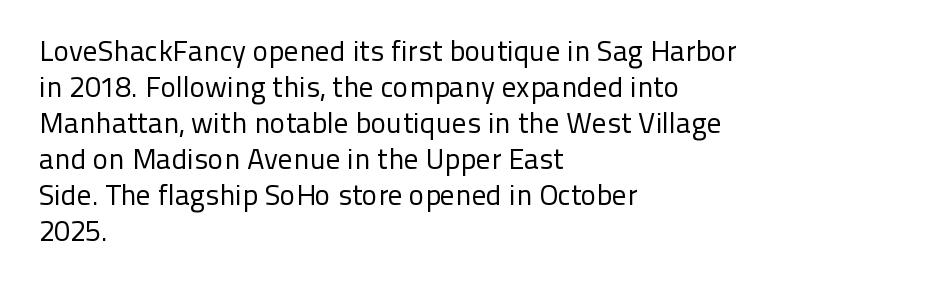
The image shows 29 px regular-weight sans-serif type, upright; set left-aligned, line spacing 1.24x, normal letter spacing, not underlined; low stroke contrast and a medium x-height.
